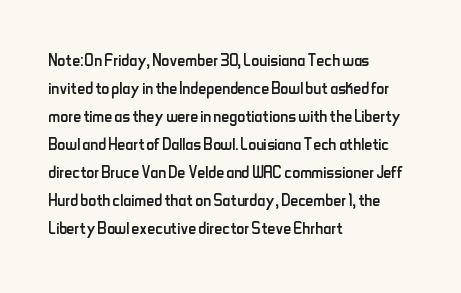
{"italic": "no", "bold": "no", "underline": "no", "align": "left", "line_spacing": "normal", "line_spacing_ratio": 1.27, "letter_spacing": "normal", "letter_spacing_em": 0.0, "glyph_px": 22}
